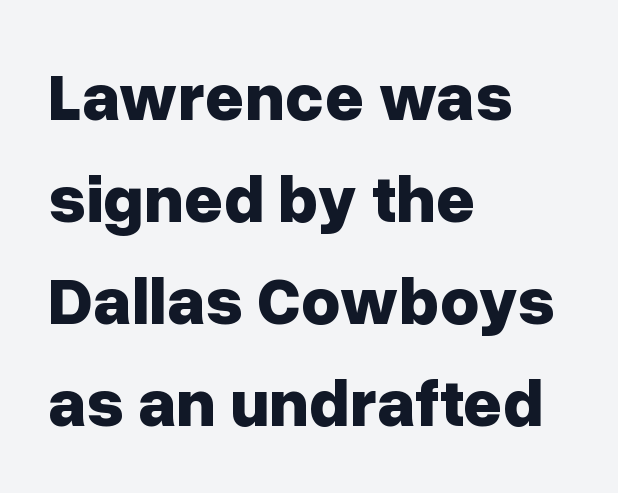
The image shows 68 px bold sans-serif type, upright; set left-aligned, normal line spacing (1.5x), normal letter spacing, not underlined; low stroke contrast and a medium x-height.
